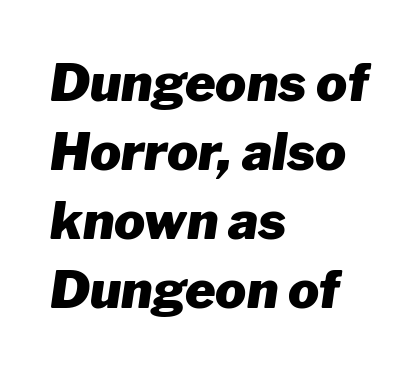
The image shows 52 px heavy type, italic (leaning right); set left-aligned, normal line spacing (1.33x), normal letter spacing, not underlined; low stroke contrast and a medium x-height.
